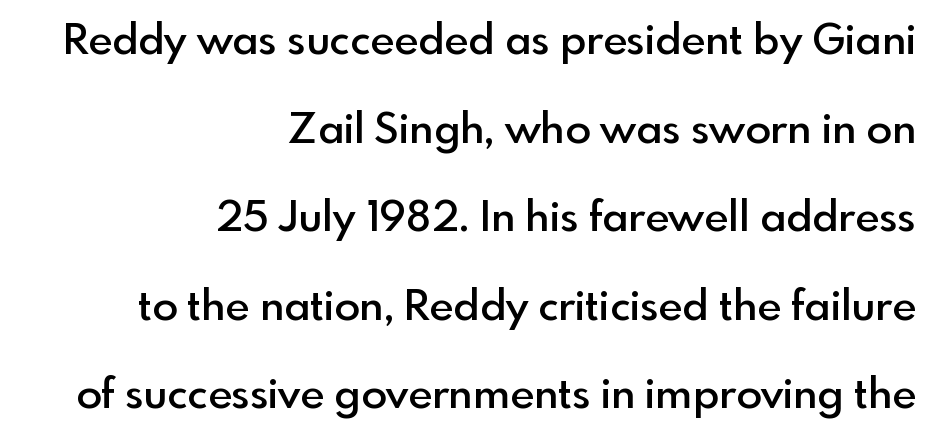
Summary of weight: moderately heavy, a semibold. The face used here is proportionally spaced, like ordinary book or web type. The baseline area is clear. If you drew a ruler down the right edge, every line would touch it. Letterform terminals end flat and unadorned throughout the passage.
